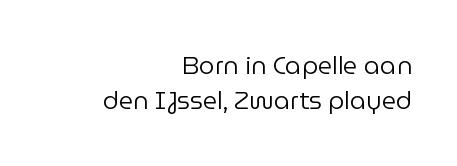
Q: Is the text bold? A: No.
Q: Is the text italic (slanted)? A: No, it is upright.
Q: Is the text underlined? A: No.
Q: How is the paragraph aligned? A: Right-aligned.
Q: Is the spacing between letters normal or unusually wide? A: Normal.
Q: Is the spacing between lines tight, normal or loose? A: Normal.
